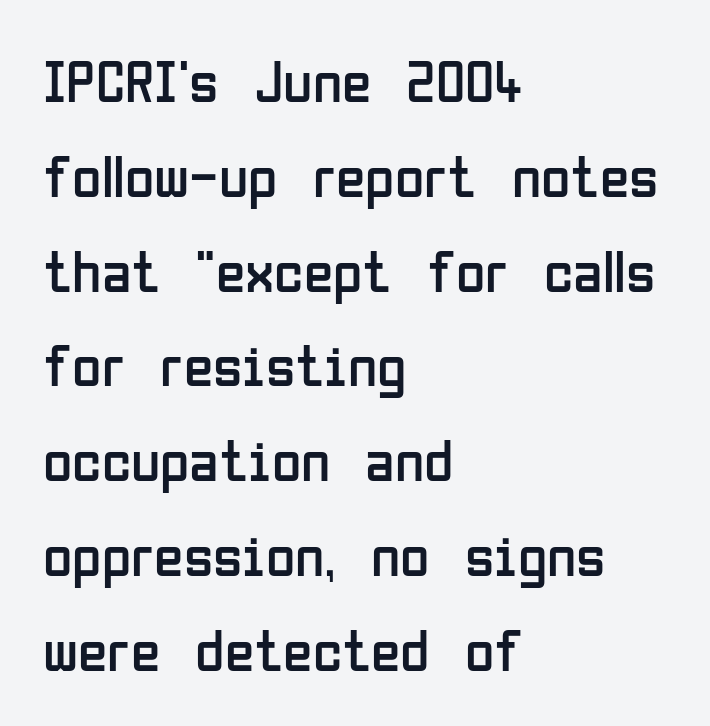
The baseline area is clear. Each letter keeps its own natural width here, so spacing adapts to shape. The font is comparable to plain body text, perhaps lighter. Ascenders rise straight up at ninety degrees. Line beginnings align vertically; line endings do not. What kind of face is this? One without serifs — a sans.
